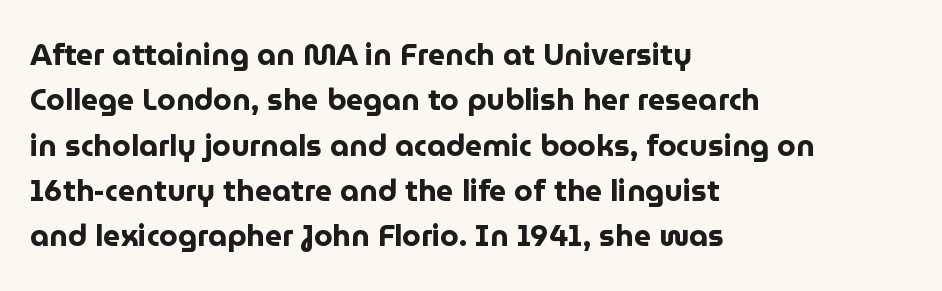
{"serif": "no", "italic": "no", "bold": "yes", "weight": "bold", "width": "normal", "stroke_contrast": "low", "x_height": "medium", "monospaced": "no", "underline": "no", "align": "left", "line_spacing": "normal", "line_spacing_ratio": 1.51, "letter_spacing": "normal", "letter_spacing_em": 0.0, "glyph_px": 30}
